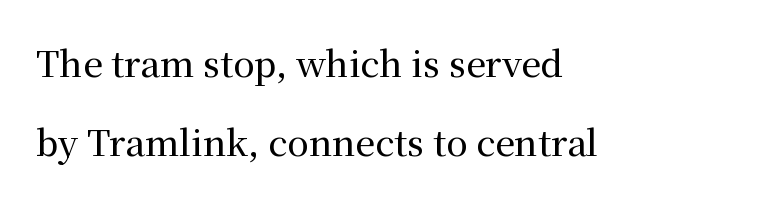
{"serif": "yes", "italic": "no", "width": "normal", "stroke_contrast": "medium", "x_height": "medium", "monospaced": "no", "underline": "no", "align": "left", "line_spacing": "loose", "line_spacing_ratio": 2.25, "letter_spacing": "normal", "letter_spacing_em": 0.0, "glyph_px": 35}
